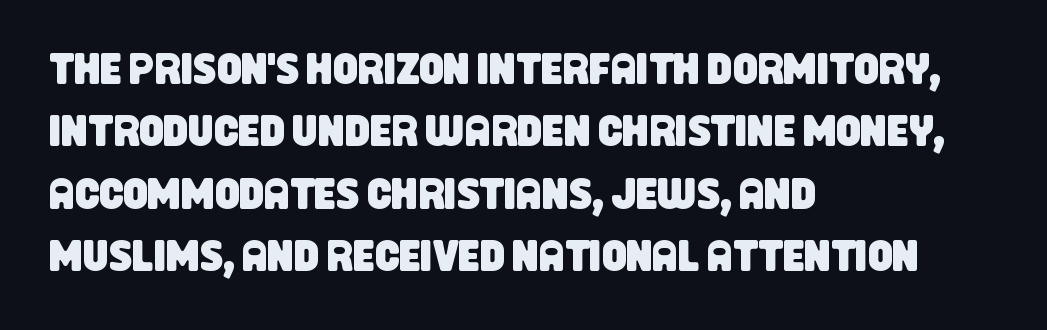
{"serif": "no", "width": "condensed", "stroke_contrast": "low", "x_height": "large", "monospaced": "no", "underline": "no", "align": "left", "line_spacing": "normal", "line_spacing_ratio": 1.45, "letter_spacing": "normal", "letter_spacing_em": 0.0, "glyph_px": 43}
